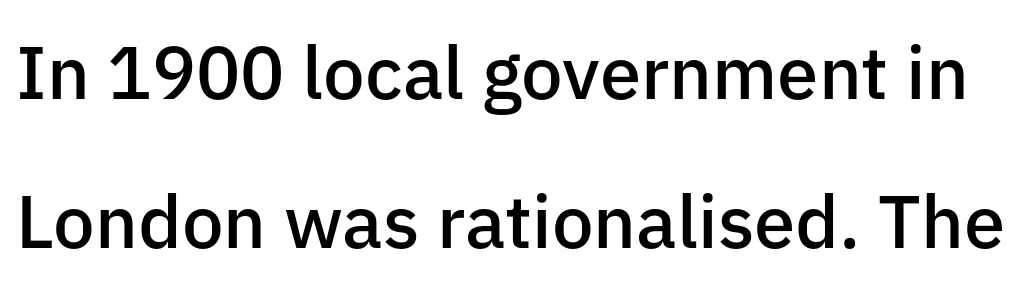
Q: Is the text bold? A: Semi-bold.
Q: Is the text italic (slanted)? A: No, it is upright.
Q: Is the typeface a serif or a sans-serif typeface? A: Sans-serif.
Q: Is the text underlined? A: No.
Q: Is the spacing between letters normal or unusually wide? A: Normal.
Q: Is the spacing between lines tight, normal or loose? A: Loose.
Q: Width (condensed, normal, or wide)? A: Normal.
Q: Stroke contrast? A: Low.
Q: x-height? A: Medium.
Q: Monospaced? A: No.
